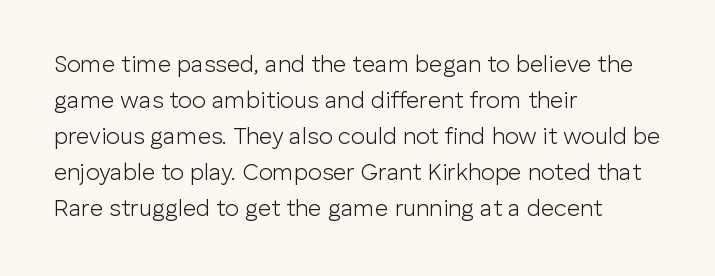
The image shows 23 px text type, upright; set left-aligned, normal line spacing (1.56x), normal letter spacing, not underlined.
